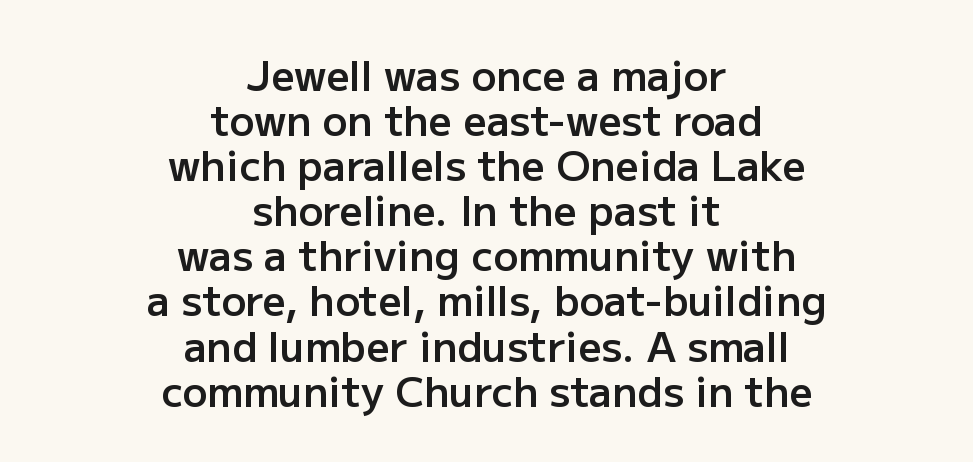
{"serif": "no", "italic": "no", "bold": "semi", "weight": "semibold", "width": "normal", "stroke_contrast": "low", "x_height": "medium", "monospaced": "no", "underline": "no", "align": "center", "line_spacing": "tight", "line_spacing_ratio": 1.1, "letter_spacing": "normal", "letter_spacing_em": 0.0, "glyph_px": 41}
